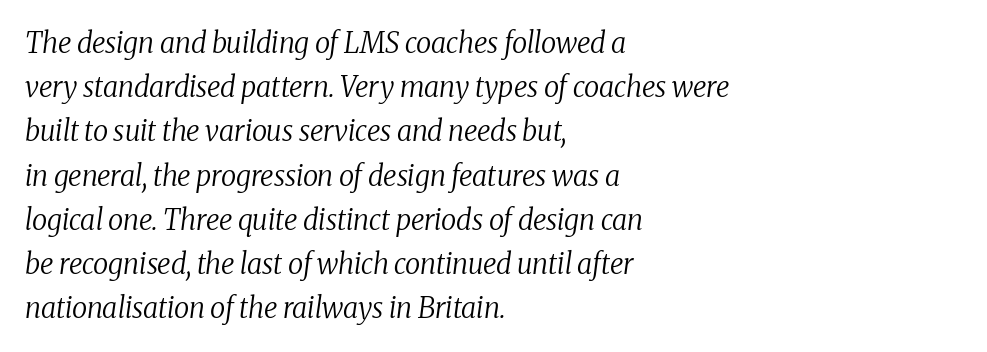
{"serif": "yes", "italic": "yes", "lean": "right", "slant_degrees": 8, "bold": "no", "weight": "regular", "width": "normal", "stroke_contrast": "medium", "x_height": "medium", "monospaced": "no", "underline": "no", "align": "left", "line_spacing": "normal", "line_spacing_ratio": 1.58, "letter_spacing": "normal", "letter_spacing_em": 0.0, "glyph_px": 28}
